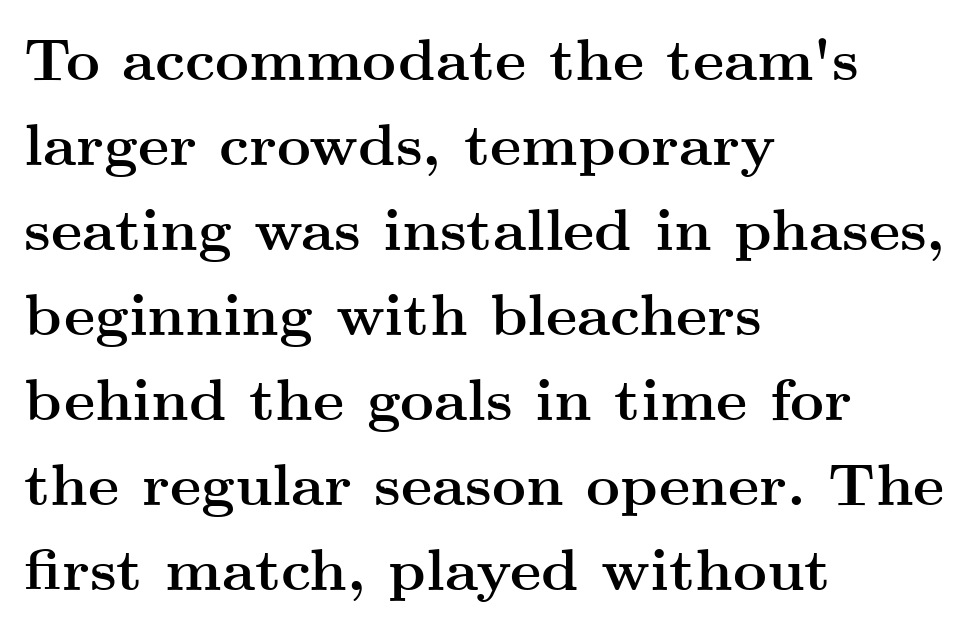
{"serif": "yes", "italic": "no", "bold": "yes", "weight": "semibold", "width": "wide", "stroke_contrast": "medium", "x_height": "small", "monospaced": "no", "underline": "no", "align": "left", "line_spacing": "normal", "line_spacing_ratio": 1.44, "letter_spacing": "normal", "letter_spacing_em": 0.0, "glyph_px": 59}
